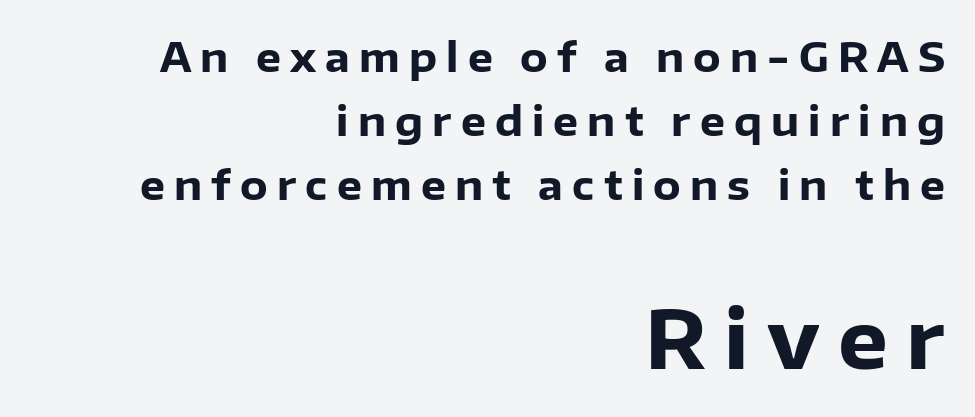
The image shows 80 px heavy sans-serif type, upright; set right-aligned, normal line spacing (1.6x), unusually wide letter spacing (+0.23 em), not underlined; the second (bottom) block is 2.0x larger; low stroke contrast and a medium x-height.
